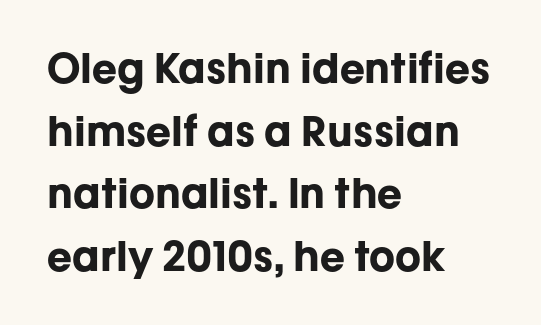
{"serif": "no", "italic": "no", "bold": "yes", "weight": "bold", "width": "normal", "stroke_contrast": "low", "x_height": "medium", "monospaced": "no", "underline": "no", "align": "left", "line_spacing": "normal", "line_spacing_ratio": 1.53, "letter_spacing": "normal", "letter_spacing_em": 0.0, "glyph_px": 41}
